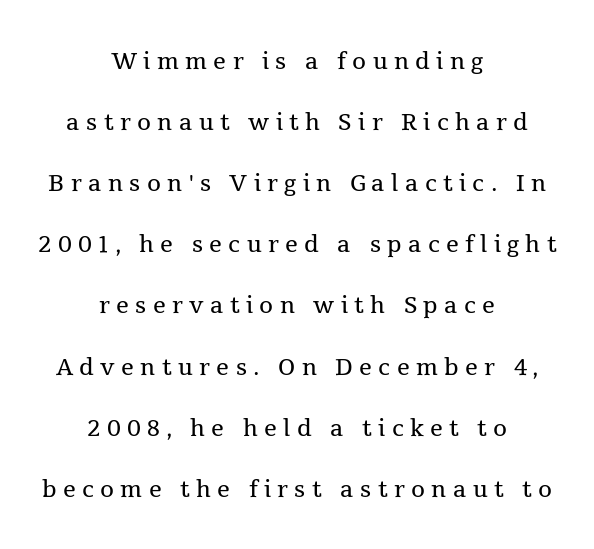
Q: Is the text bold? A: No.
Q: Is the text italic (slanted)? A: No, it is upright.
Q: Is the typeface a serif or a sans-serif typeface? A: Serif.
Q: Is the text underlined? A: No.
Q: How is the paragraph aligned? A: Centered.
Q: Is the spacing between letters normal or unusually wide? A: Unusually wide.
Q: Is the spacing between lines tight, normal or loose? A: Loose.
Q: Width (condensed, normal, or wide)? A: Normal.
Q: x-height? A: Medium.
Q: Monospaced? A: No.
